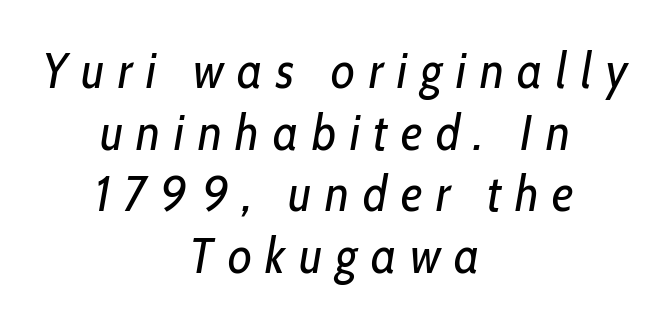
Q: Is the text bold? A: No.
Q: Is the text italic (slanted)? A: Yes, it leans right by about 10 degrees.
Q: Is the text underlined? A: No.
Q: How is the paragraph aligned? A: Centered.
Q: Is the spacing between letters normal or unusually wide? A: Unusually wide.
Q: Is the spacing between lines tight, normal or loose? A: Normal.
Q: Width (condensed, normal, or wide)? A: Condensed.
Q: Stroke contrast? A: Low.
Q: x-height? A: Medium.
Q: Monospaced? A: No.
